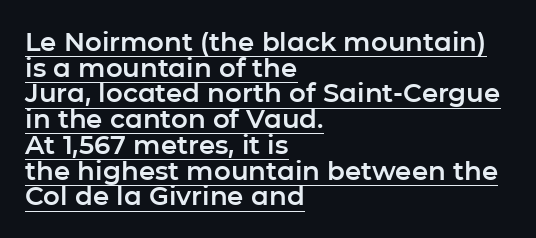
{"italic": "no", "underline": "yes", "align": "left", "line_spacing": "tight", "line_spacing_ratio": 0.99, "letter_spacing": "normal", "letter_spacing_em": 0.0, "glyph_px": 26}
